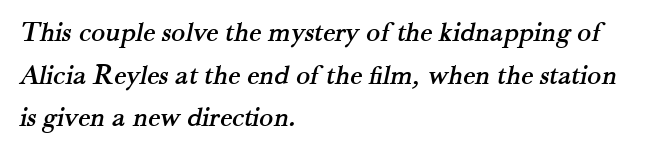
Character widths vary here, with narrow letters taking less room than wide ones. Decoration check: the copy has no underline. The lines sit at an ordinary, default distance from one another. The font family rendered here belongs to the serif group.
